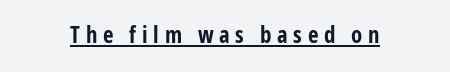
Q: Is the text bold? A: Yes.
Q: Is the text italic (slanted)? A: No, it is upright.
Q: Is the text underlined? A: Yes.
Q: How is the paragraph aligned? A: Centered.
Q: Is the spacing between letters normal or unusually wide? A: Unusually wide.
